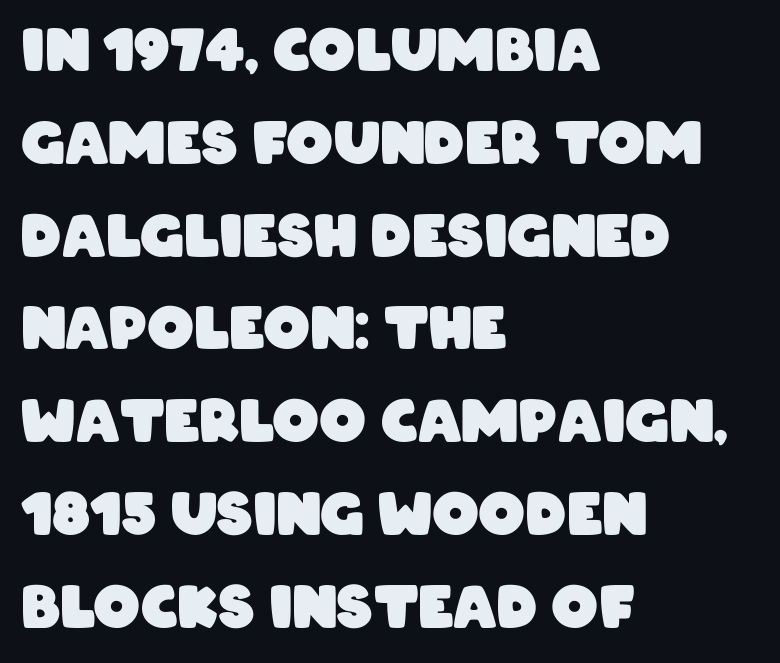
Q: Is the text bold? A: Yes.
Q: Is the typeface a serif or a sans-serif typeface? A: Sans-serif.
Q: Is the text underlined? A: No.
Q: How is the paragraph aligned? A: Left-aligned.
Q: Is the spacing between letters normal or unusually wide? A: Normal.
Q: Is the spacing between lines tight, normal or loose? A: Normal.
Q: Width (condensed, normal, or wide)? A: Condensed.
Q: Stroke contrast? A: Low.
Q: x-height? A: Large.
Q: Monospaced? A: No.
